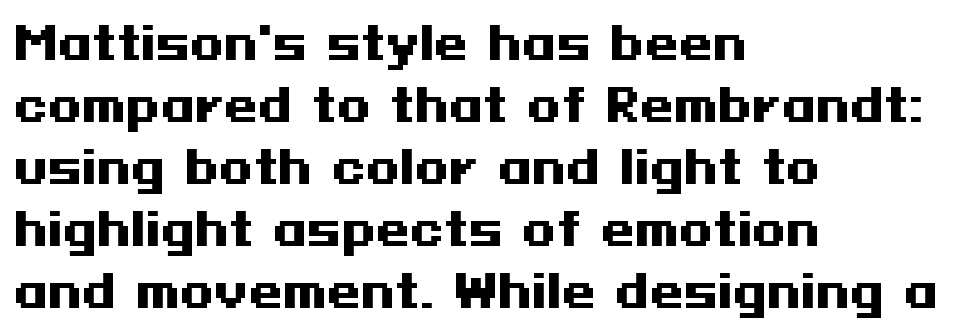
Q: Is the text bold? A: Yes.
Q: Is the text italic (slanted)? A: No, it is upright.
Q: Is the typeface a serif or a sans-serif typeface? A: Sans-serif.
Q: Is the text underlined? A: No.
Q: How is the paragraph aligned? A: Left-aligned.
Q: Is the spacing between letters normal or unusually wide? A: Normal.
Q: Is the spacing between lines tight, normal or loose? A: Normal.
Q: Width (condensed, normal, or wide)? A: Wide.
Q: Stroke contrast? A: Medium.
Q: x-height? A: Medium.
